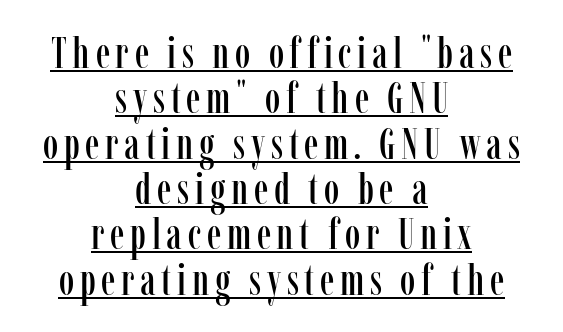
Q: Is the text italic (slanted)? A: No, it is upright.
Q: Is the typeface a serif or a sans-serif typeface? A: Serif.
Q: Is the text underlined? A: Yes.
Q: How is the paragraph aligned? A: Centered.
Q: Is the spacing between lines tight, normal or loose? A: Tight.
Q: Width (condensed, normal, or wide)? A: Condensed.
Q: Stroke contrast? A: Low.
Q: x-height? A: Medium.
Q: Monospaced? A: No.
